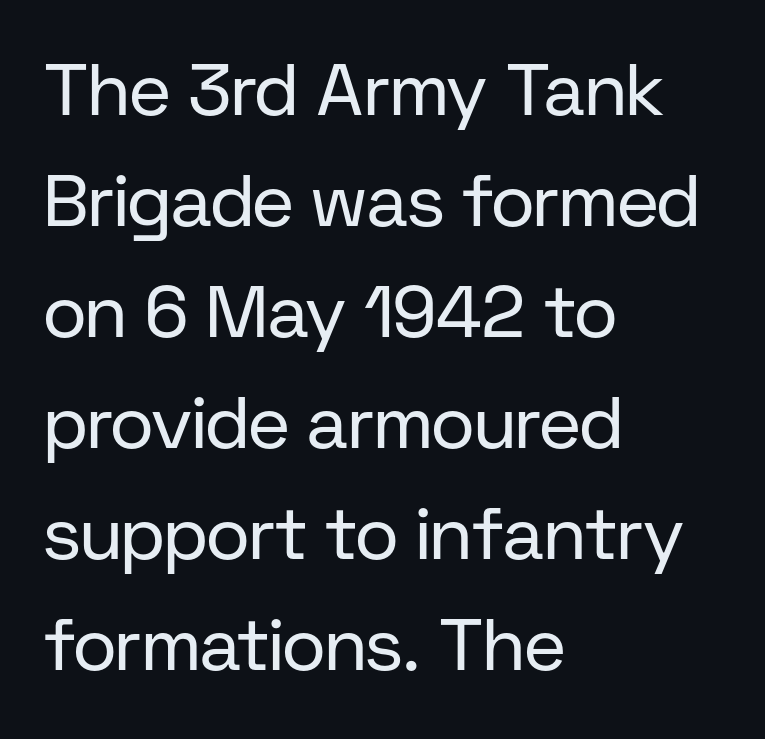
Q: Is the text bold? A: No.
Q: Is the text italic (slanted)? A: No, it is upright.
Q: Is the typeface a serif or a sans-serif typeface? A: Sans-serif.
Q: Is the text underlined? A: No.
Q: How is the paragraph aligned? A: Left-aligned.
Q: Is the spacing between letters normal or unusually wide? A: Normal.
Q: Is the spacing between lines tight, normal or loose? A: Normal.
Q: Width (condensed, normal, or wide)? A: Normal.
Q: Stroke contrast? A: Low.
Q: x-height? A: Medium.
Q: Monospaced? A: No.
